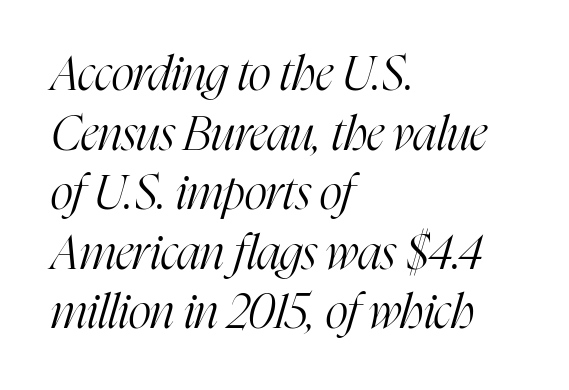
Q: Is the text bold? A: No.
Q: Is the text italic (slanted)? A: Yes, it leans right by about 16 degrees.
Q: Is the typeface a serif or a sans-serif typeface? A: Serif.
Q: Is the text underlined? A: No.
Q: How is the paragraph aligned? A: Left-aligned.
Q: Is the spacing between letters normal or unusually wide? A: Normal.
Q: Width (condensed, normal, or wide)? A: Condensed.
Q: Stroke contrast? A: High.
Q: x-height? A: Medium.
Q: Monospaced? A: No.
